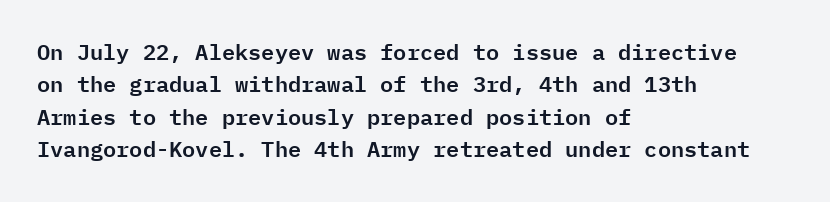
The image shows 22 px text type, upright; set left-aligned, normal line spacing (1.47x), normal letter spacing, not underlined.
